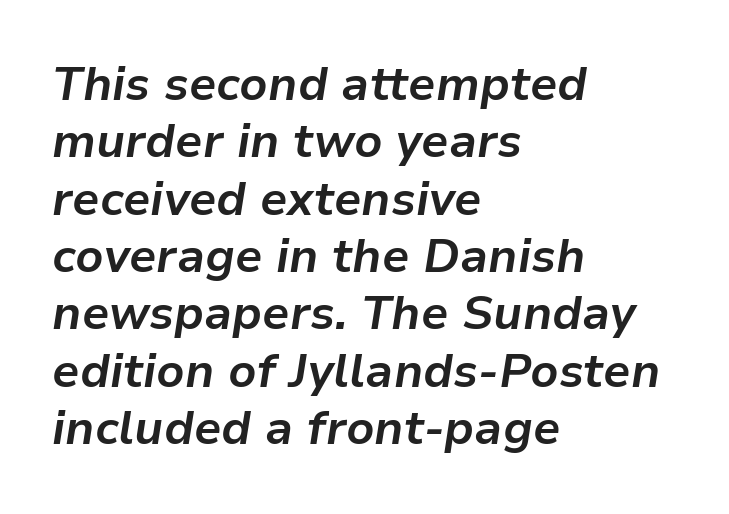
Each row of text sits above clean, open space. Nobody touched the tracking dial on this one. Compared with ordinary roman type, these characters are visibly tilted. Thick stems and heavy bowls — unmistakably bold. Caption: multi-line text, flush left, ragged right.
